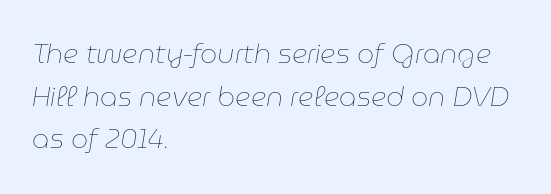
Q: Is the text bold? A: No.
Q: Is the text italic (slanted)? A: Yes, it leans right by about 9 degrees.
Q: Is the text underlined? A: No.
Q: How is the paragraph aligned? A: Left-aligned.
Q: Is the spacing between letters normal or unusually wide? A: Normal.
Q: Is the spacing between lines tight, normal or loose? A: Normal.
